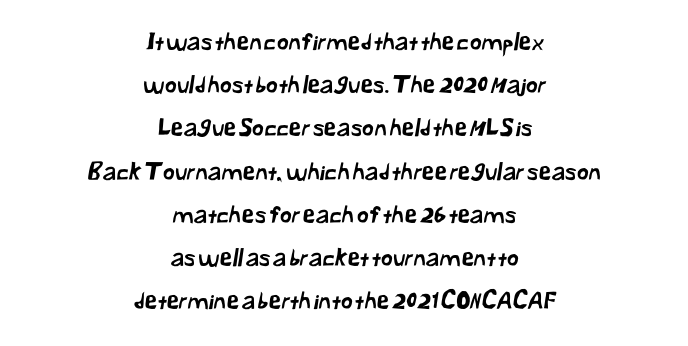
The image shows 23 px text type; set centered, line spacing 1.88x, normal letter spacing, not underlined.
